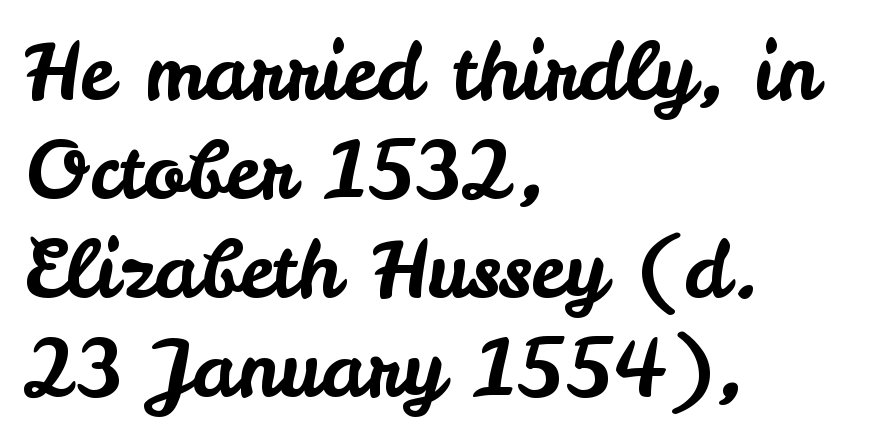
Tracking here is standard; glyphs follow each other at the usual distance. Normally led — the rows are evenly, conventionally spaced. Honestly, there is no underline to notice here at all. Proportional: the letters do not fall into vertical columns. The characters display no serif detailing; their extremities are plain.
